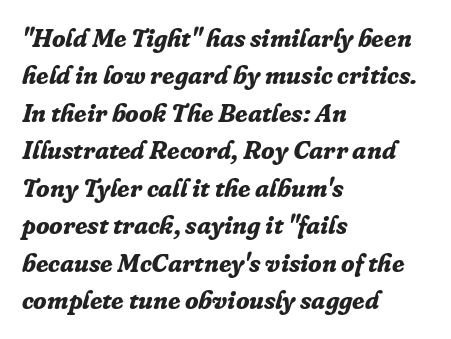
Q: Is the text bold? A: Yes.
Q: Is the text italic (slanted)? A: Yes, it leans right by about 16 degrees.
Q: Is the text underlined? A: No.
Q: How is the paragraph aligned? A: Left-aligned.
Q: Is the spacing between letters normal or unusually wide? A: Normal.
Q: Is the spacing between lines tight, normal or loose? A: Normal.
